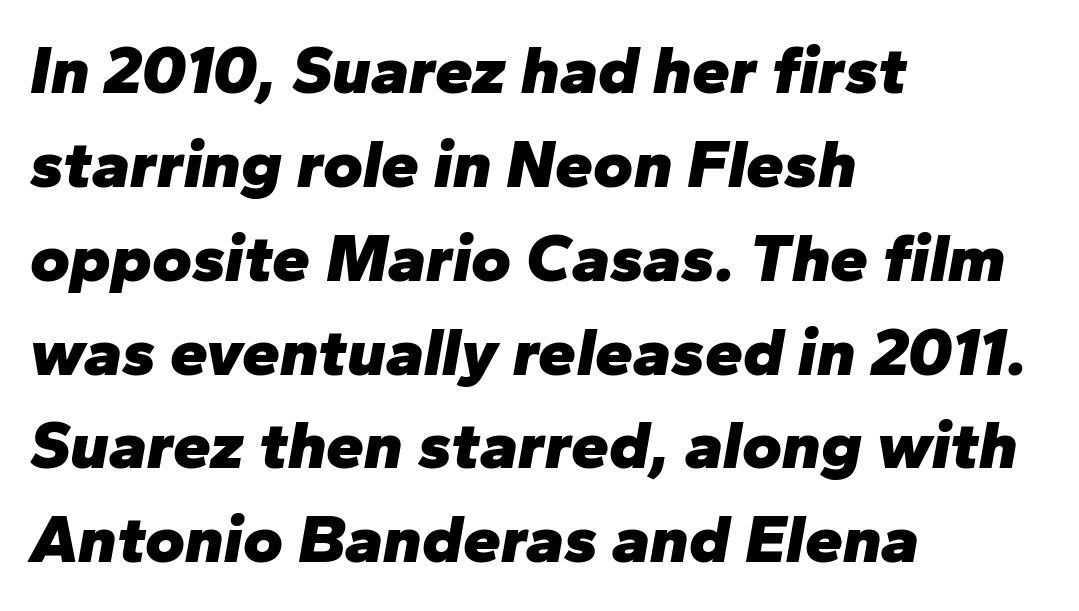
These lines are rendered in a variable-pitch font. Layout note: lines flush left. Each new line begins a customary step beneath the previous one. When letters slant like this, we call the style italic.
